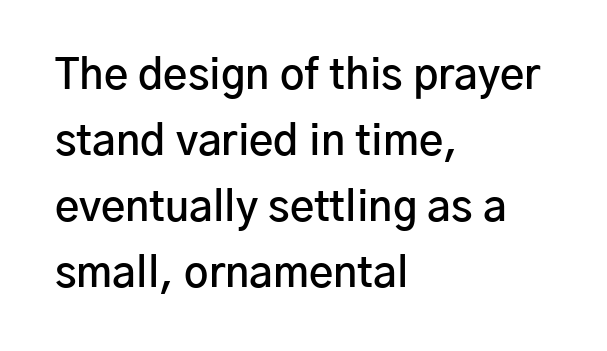
Q: Is the text bold? A: Semi-bold.
Q: Is the text italic (slanted)? A: No, it is upright.
Q: Is the typeface a serif or a sans-serif typeface? A: Sans-serif.
Q: Is the text underlined? A: No.
Q: How is the paragraph aligned? A: Left-aligned.
Q: Is the spacing between letters normal or unusually wide? A: Normal.
Q: Is the spacing between lines tight, normal or loose? A: Normal.
Q: Width (condensed, normal, or wide)? A: Normal.
Q: Stroke contrast? A: Low.
Q: x-height? A: Medium.
Q: Monospaced? A: No.
